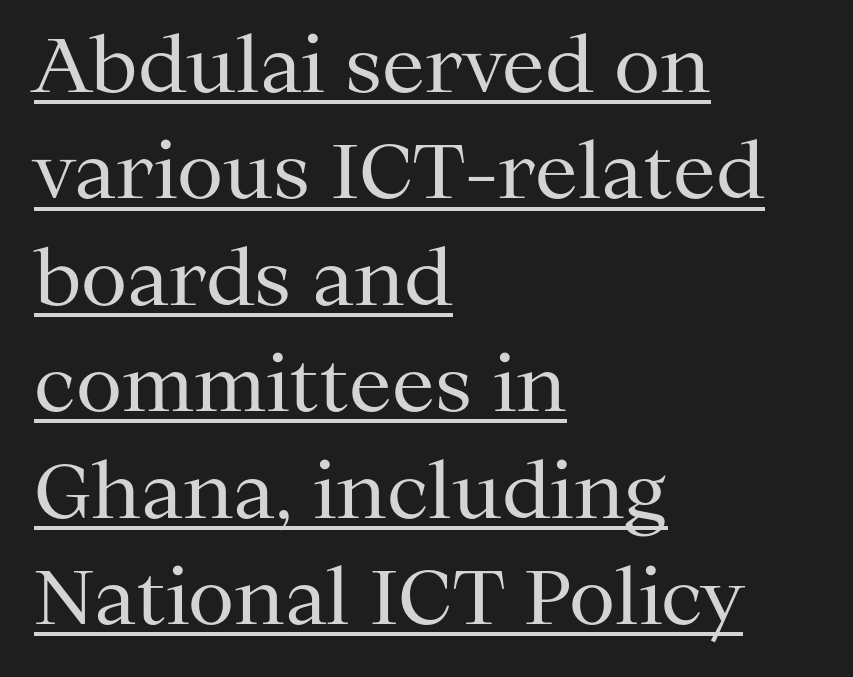
Q: Is the text bold? A: No.
Q: Is the text italic (slanted)? A: No, it is upright.
Q: Is the typeface a serif or a sans-serif typeface? A: Serif.
Q: Is the text underlined? A: Yes.
Q: How is the paragraph aligned? A: Left-aligned.
Q: Is the spacing between letters normal or unusually wide? A: Normal.
Q: Is the spacing between lines tight, normal or loose? A: Normal.
Q: Width (condensed, normal, or wide)? A: Normal.
Q: Stroke contrast? A: Medium.
Q: x-height? A: Medium.
Q: Monospaced? A: No.
